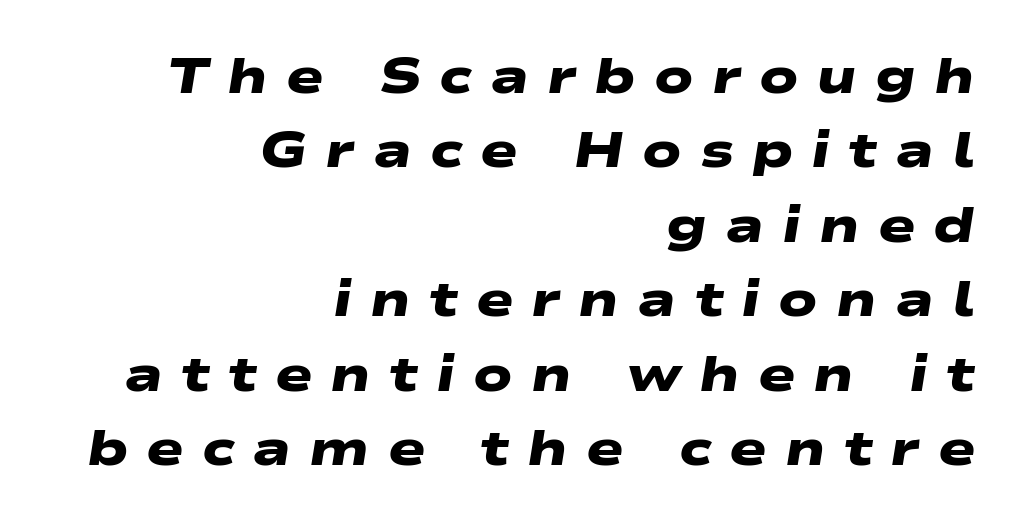
Students, note that the glyphs here are deliberately spaced far apart. Typographically, this falls in the sans-serif category. A full-strength bold gives these letters their thick strokes. Glance below the letters and you will spot only blank space.
